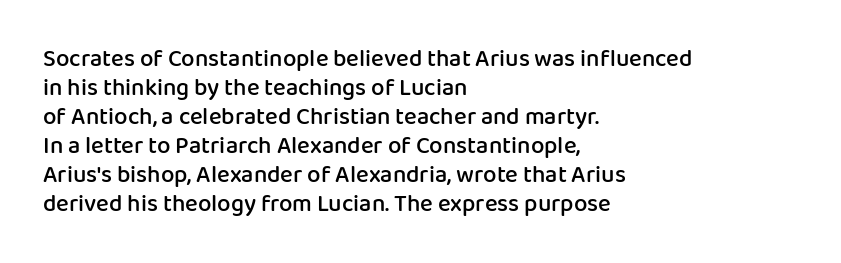
Q: Is the text bold? A: Semi-bold.
Q: Is the text italic (slanted)? A: No, it is upright.
Q: Is the text underlined? A: No.
Q: How is the paragraph aligned? A: Left-aligned.
Q: Is the spacing between letters normal or unusually wide? A: Normal.
